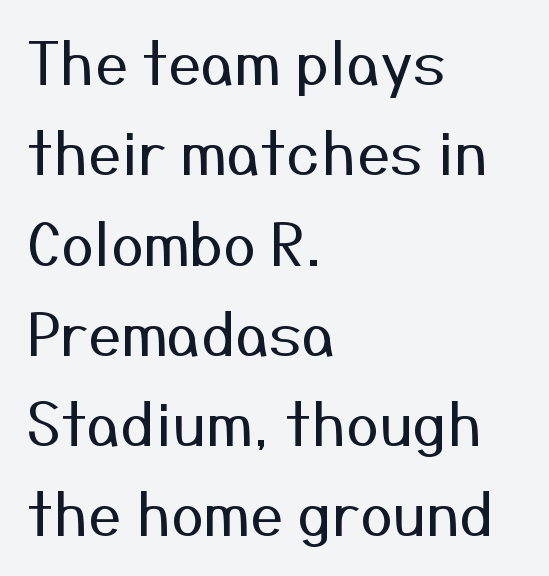
Q: Is the text bold? A: No.
Q: Is the text italic (slanted)? A: No, it is upright.
Q: Is the typeface a serif or a sans-serif typeface? A: Sans-serif.
Q: Is the text underlined? A: No.
Q: How is the paragraph aligned? A: Left-aligned.
Q: Is the spacing between letters normal or unusually wide? A: Normal.
Q: Is the spacing between lines tight, normal or loose? A: Normal.
Q: Width (condensed, normal, or wide)? A: Normal.
Q: Stroke contrast? A: Medium.
Q: x-height? A: Medium.
Q: Monospaced? A: No.
